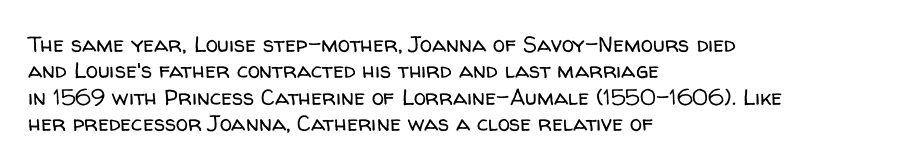
{"italic": "no", "bold": "no", "underline": "no", "align": "left", "line_spacing_ratio": 1.2, "letter_spacing": "normal", "letter_spacing_em": 0.0, "glyph_px": 22}
